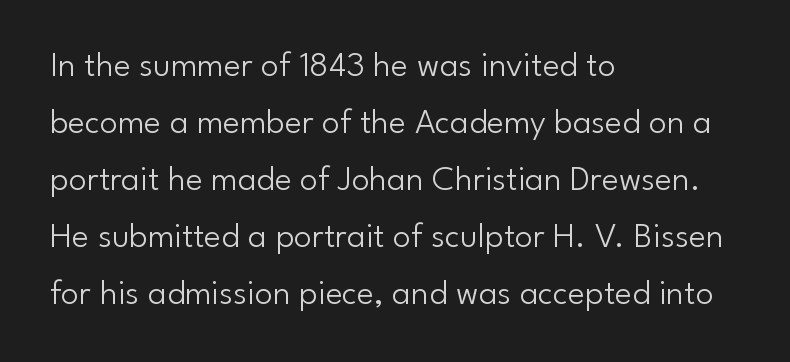
The rendering shows plain stroke endings on the letterforms — a sans-serif design. In terms of leading, this rendering sits right in the middle. The weight tops out at a normal text grade. Looks like regular typesetting: each glyph gets only the width it needs. The zone under the glyphs is completely vacant. One-word summary of the alignment: left.
